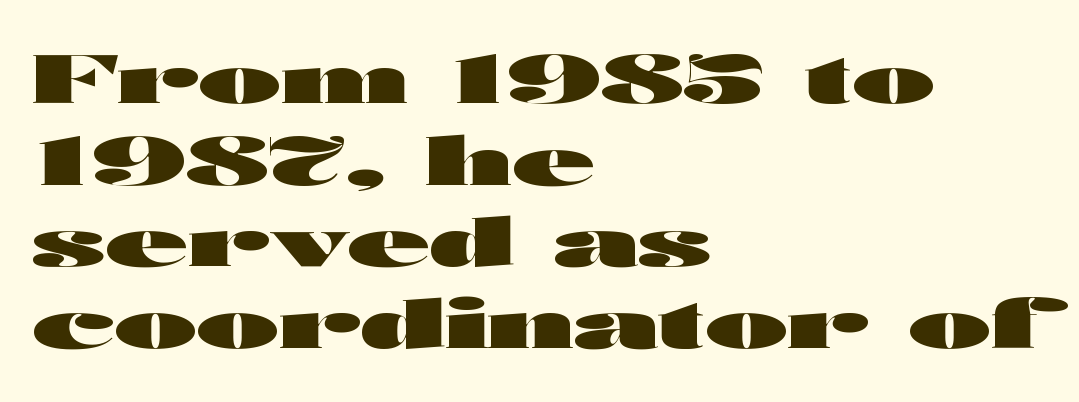
The image shows 67 px heavy, wide sans-serif type, upright; set left-aligned, line spacing 1.22x, normal letter spacing, not underlined; high stroke contrast and a medium x-height.
